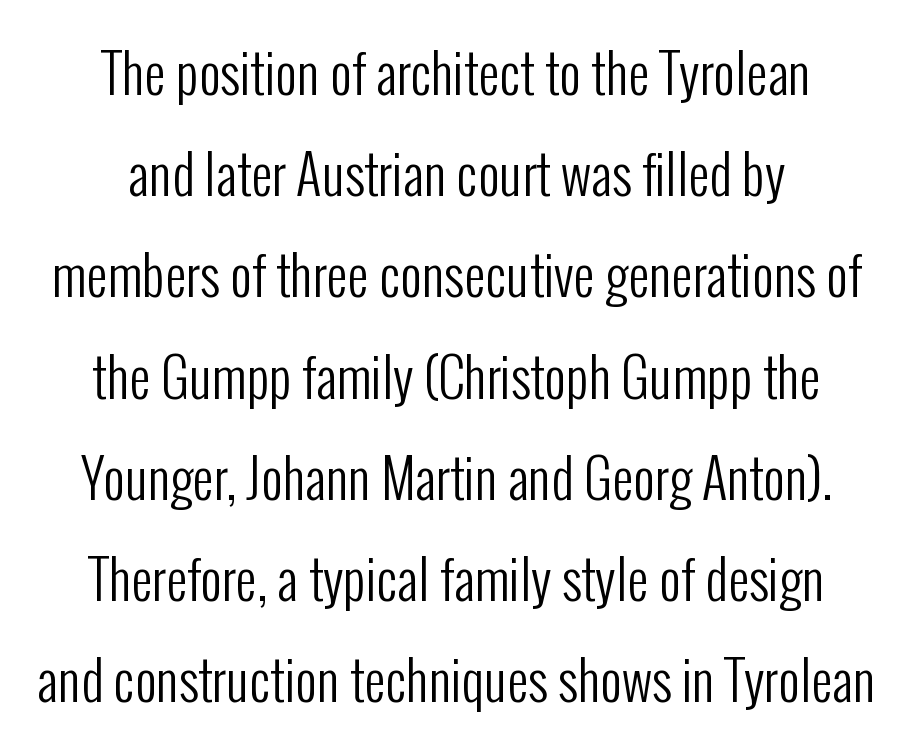
{"serif": "no", "italic": "no", "bold": "no", "weight": "regular", "width": "condensed", "stroke_contrast": "low", "x_height": "medium", "monospaced": "no", "underline": "no", "align": "center", "line_spacing": "loose", "line_spacing_ratio": 1.91, "letter_spacing": "normal", "letter_spacing_em": 0.0, "glyph_px": 53}
